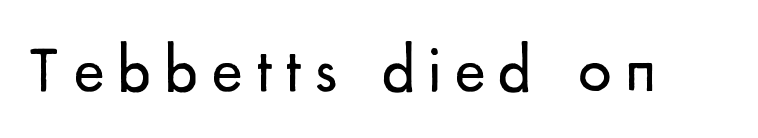
{"serif": "no", "italic": "no", "bold": "no", "weight": "regular", "width": "normal", "stroke_contrast": "low", "x_height": "small", "monospaced": "no", "underline": "no", "glyph_px": 66}
